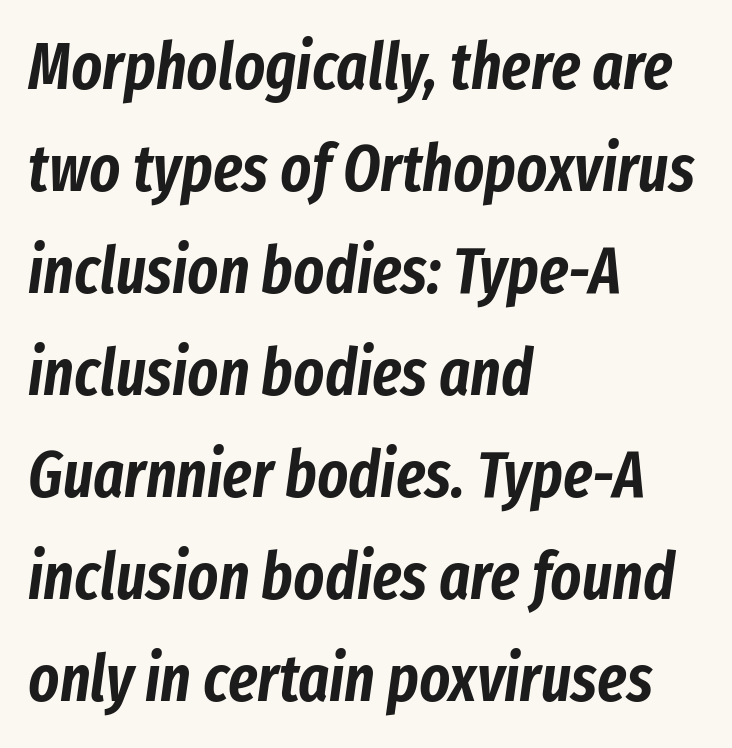
The image shows 65 px condensed type, italic (leaning right); set left-aligned, normal line spacing (1.57x), normal letter spacing, not underlined; low stroke contrast and a medium x-height.
